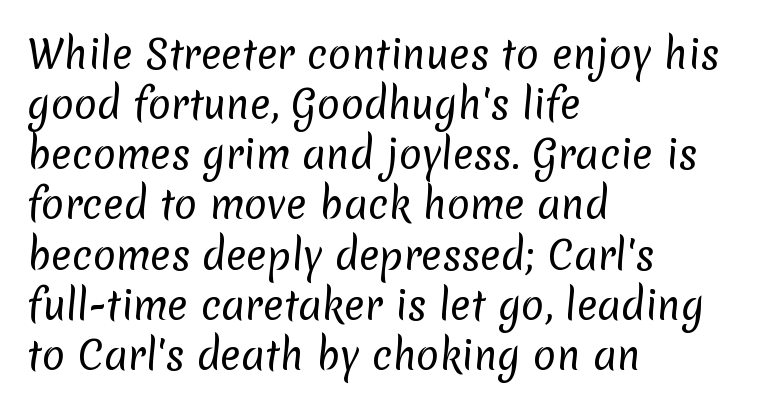
Q: Is the text bold? A: No.
Q: Is the typeface a serif or a sans-serif typeface? A: Sans-serif.
Q: Is the text underlined? A: No.
Q: How is the paragraph aligned? A: Left-aligned.
Q: Is the spacing between letters normal or unusually wide? A: Normal.
Q: Is the spacing between lines tight, normal or loose? A: Normal.
Q: Width (condensed, normal, or wide)? A: Normal.
Q: Stroke contrast? A: Low.
Q: x-height? A: Medium.
Q: Monospaced? A: No.
